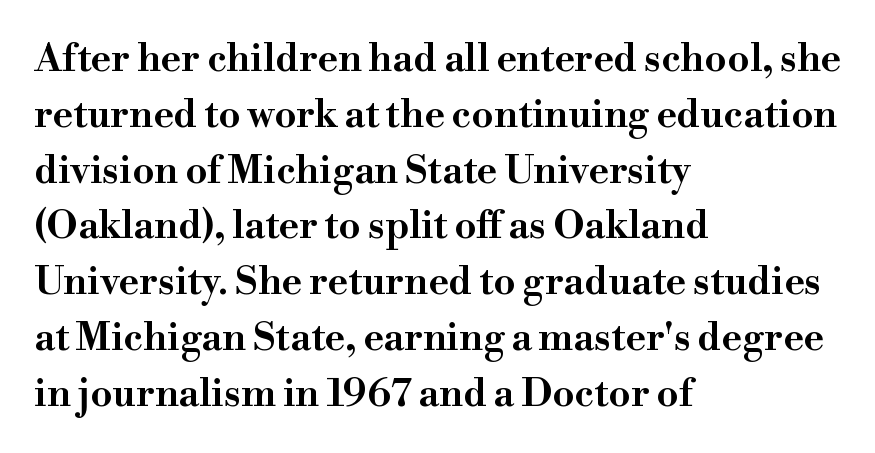
{"serif": "yes", "italic": "no", "width": "wide", "stroke_contrast": "high", "x_height": "small", "monospaced": "no", "underline": "no", "align": "left", "line_spacing": "normal", "line_spacing_ratio": 1.43, "letter_spacing": "normal", "letter_spacing_em": 0.0, "glyph_px": 39}
